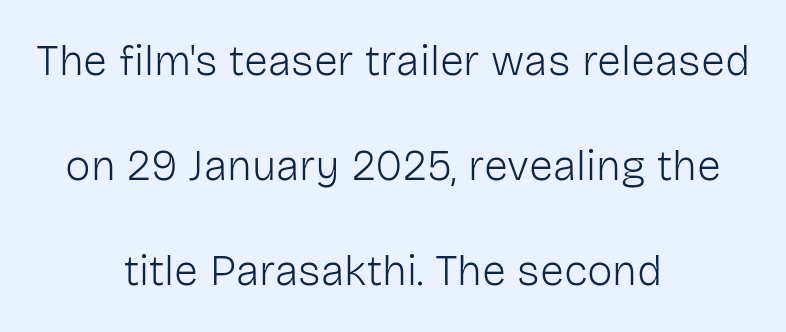
Q: Is the text bold? A: No.
Q: Is the text italic (slanted)? A: No, it is upright.
Q: Is the typeface a serif or a sans-serif typeface? A: Sans-serif.
Q: Is the text underlined? A: No.
Q: How is the paragraph aligned? A: Centered.
Q: Is the spacing between letters normal or unusually wide? A: Normal.
Q: Is the spacing between lines tight, normal or loose? A: Loose.
Q: Width (condensed, normal, or wide)? A: Normal.
Q: Stroke contrast? A: Low.
Q: x-height? A: Medium.
Q: Monospaced? A: No.
